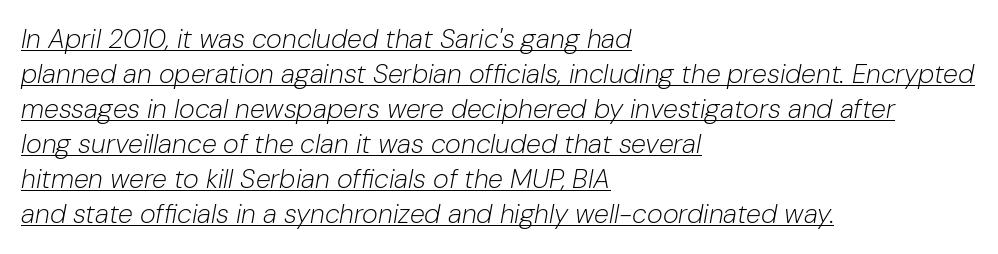
Q: Is the text bold? A: No.
Q: Is the text italic (slanted)? A: Yes, it leans right by about 10 degrees.
Q: Is the text underlined? A: Yes.
Q: How is the paragraph aligned? A: Left-aligned.
Q: Is the spacing between letters normal or unusually wide? A: Normal.
Q: Is the spacing between lines tight, normal or loose? A: Normal.
